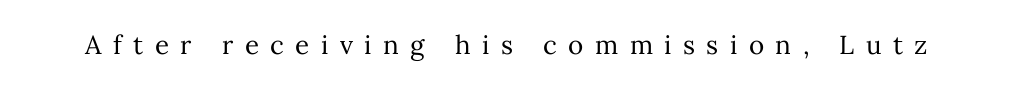
Q: Is the text bold? A: No.
Q: Is the text italic (slanted)? A: No, it is upright.
Q: Is the text underlined? A: No.
Q: Is the spacing between letters normal or unusually wide? A: Unusually wide.
